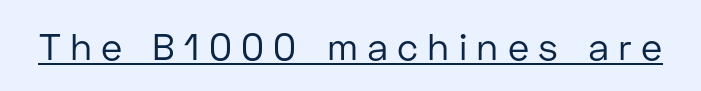
The image shows 37 px regular-weight sans-serif type, upright; set unusually wide letter spacing (+0.25 em), underlined; low stroke contrast and a medium x-height.
